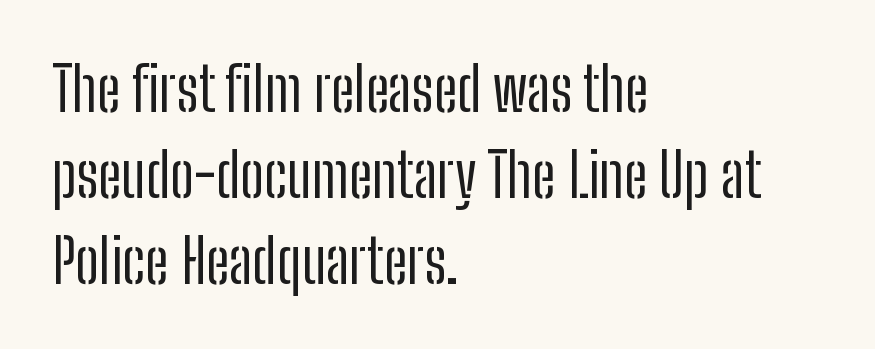
{"serif": "no", "italic": "no", "bold": "no", "weight": "regular", "width": "condensed", "stroke_contrast": "low", "x_height": "medium", "monospaced": "no", "underline": "no", "align": "left", "line_spacing": "normal", "line_spacing_ratio": 1.43, "letter_spacing": "normal", "letter_spacing_em": 0.0, "glyph_px": 60}
